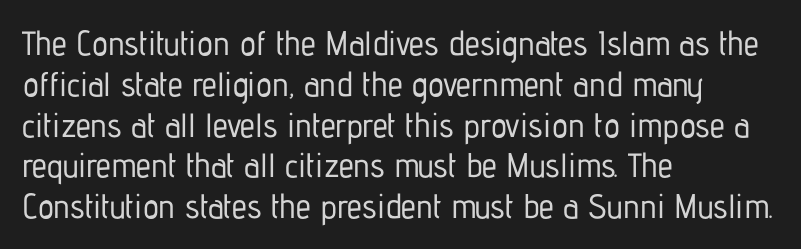
Q: Is the text italic (slanted)? A: No, it is upright.
Q: Is the typeface a serif or a sans-serif typeface? A: Sans-serif.
Q: Is the text underlined? A: No.
Q: How is the paragraph aligned? A: Left-aligned.
Q: Is the spacing between letters normal or unusually wide? A: Normal.
Q: Width (condensed, normal, or wide)? A: Condensed.
Q: Stroke contrast? A: Low.
Q: x-height? A: Medium.
Q: Monospaced? A: No.
